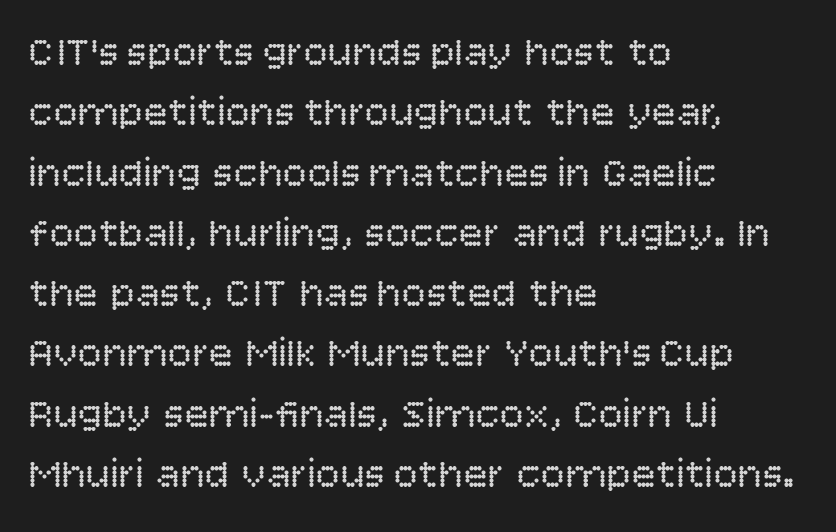
{"serif": "no", "italic": "no", "bold": "no", "weight": "regular", "width": "normal", "stroke_contrast": "low", "x_height": "large", "monospaced": "no", "underline": "no", "align": "left", "line_spacing": "normal", "line_spacing_ratio": 1.47, "letter_spacing": "normal", "letter_spacing_em": 0.0, "glyph_px": 41}
